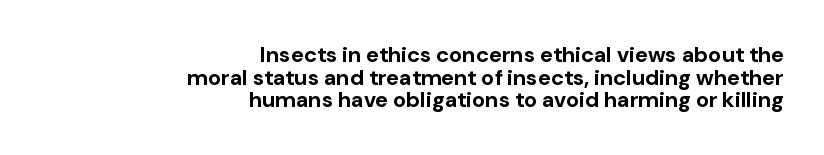
Q: Is the text bold? A: Yes.
Q: Is the text italic (slanted)? A: No, it is upright.
Q: Is the text underlined? A: No.
Q: How is the paragraph aligned? A: Right-aligned.
Q: Is the spacing between letters normal or unusually wide? A: Normal.
Q: Is the spacing between lines tight, normal or loose? A: Tight.
